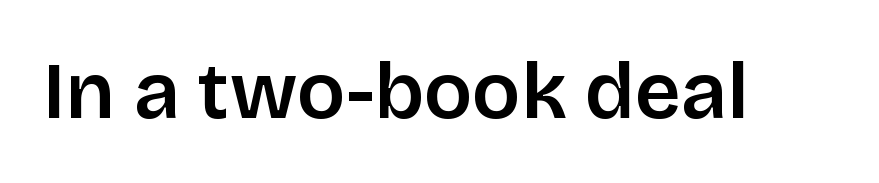
The image shows 80 px sans-serif type, upright; set normal letter spacing, not underlined; low stroke contrast and a large x-height.
